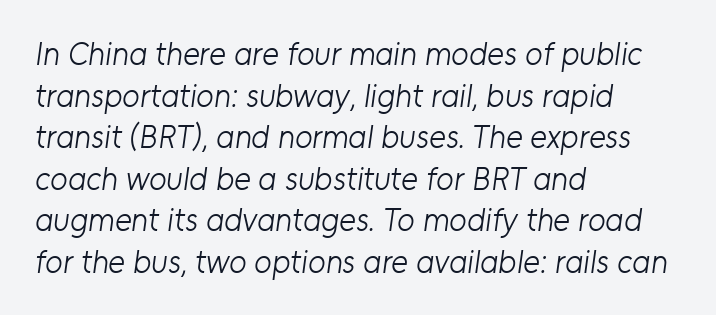
Q: Is the text bold? A: No.
Q: Is the typeface a serif or a sans-serif typeface? A: Sans-serif.
Q: Is the text underlined? A: No.
Q: How is the paragraph aligned? A: Left-aligned.
Q: Is the spacing between letters normal or unusually wide? A: Normal.
Q: Is the spacing between lines tight, normal or loose? A: Normal.
Q: Width (condensed, normal, or wide)? A: Normal.
Q: Stroke contrast? A: Low.
Q: x-height? A: Medium.
Q: Monospaced? A: No.
